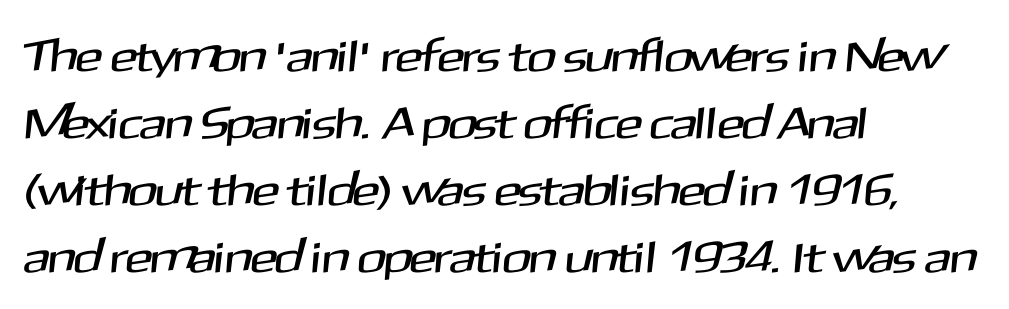
Q: Is the typeface a serif or a sans-serif typeface? A: Sans-serif.
Q: Is the text underlined? A: No.
Q: How is the paragraph aligned? A: Left-aligned.
Q: Is the spacing between letters normal or unusually wide? A: Normal.
Q: Is the spacing between lines tight, normal or loose? A: Normal.
Q: Width (condensed, normal, or wide)? A: Normal.
Q: Stroke contrast? A: Medium.
Q: x-height? A: Medium.
Q: Monospaced? A: No.
